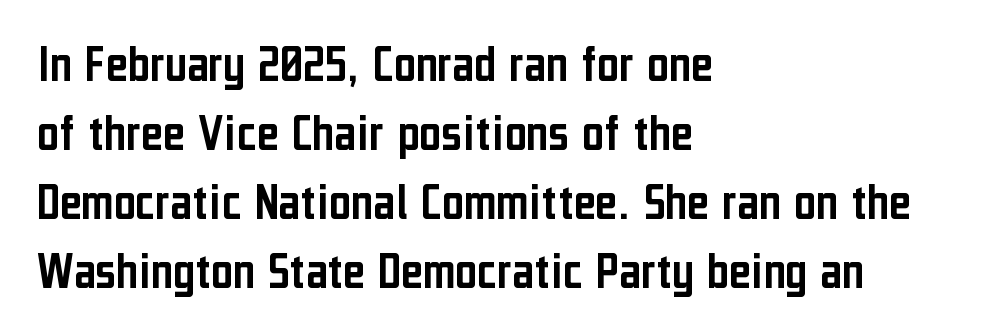
The image shows 53 px condensed sans-serif type, upright; set left-aligned, normal line spacing (1.3x), normal letter spacing, not underlined; low stroke contrast and a medium x-height.
